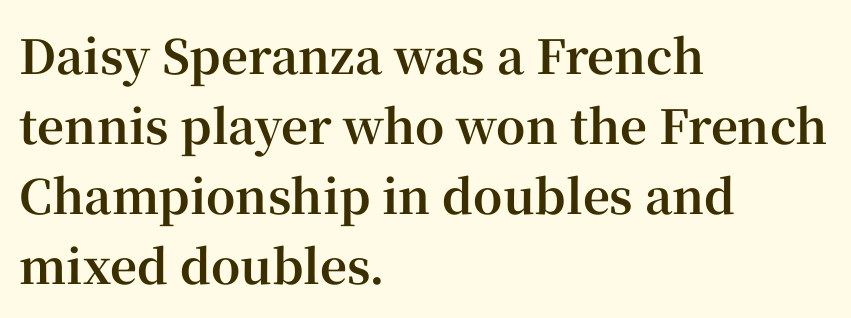
{"serif": "yes", "italic": "no", "bold": "yes", "weight": "bold", "width": "normal", "stroke_contrast": "high", "x_height": "medium", "monospaced": "no", "underline": "no", "align": "left", "line_spacing": "normal", "line_spacing_ratio": 1.49, "letter_spacing": "normal", "letter_spacing_em": 0.0, "glyph_px": 47}
